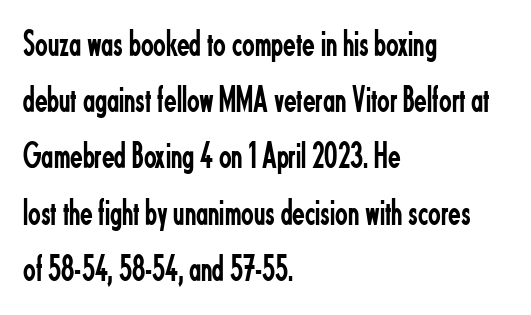
The image shows 37 px regular-weight, condensed sans-serif type, upright; set left-aligned, normal line spacing (1.52x), normal letter spacing, not underlined; low stroke contrast and a small x-height.
